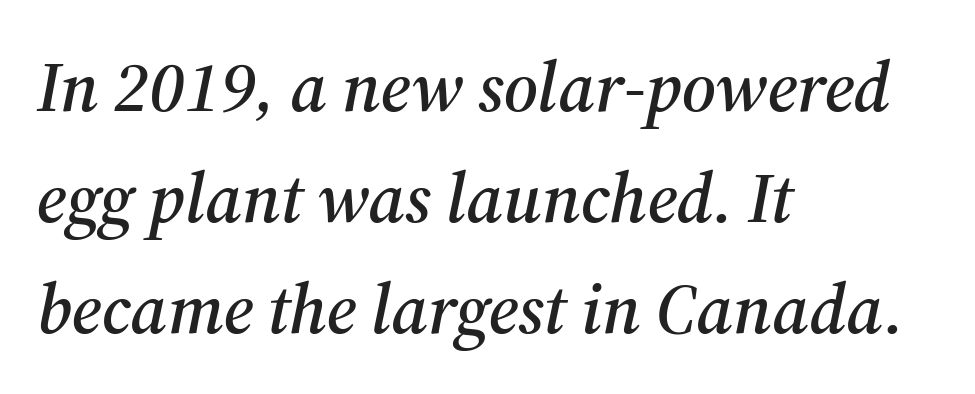
The image shows 71 px serif type, italic (leaning right); set left-aligned, normal line spacing (1.56x), normal letter spacing, not underlined; medium stroke contrast and a medium x-height.
